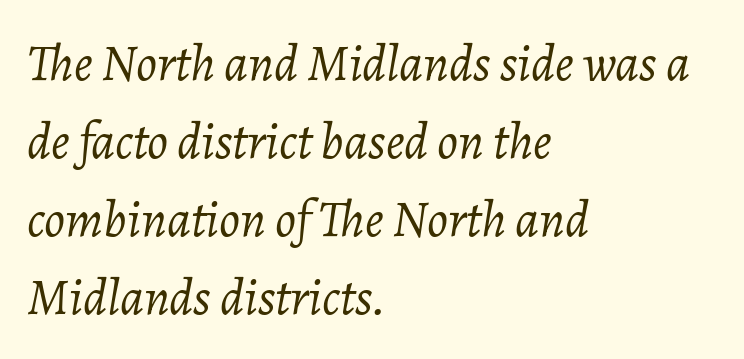
Q: Is the text bold? A: No.
Q: Is the text italic (slanted)? A: Yes, it leans right by about 7 degrees.
Q: Is the text underlined? A: No.
Q: How is the paragraph aligned? A: Left-aligned.
Q: Is the spacing between letters normal or unusually wide? A: Normal.
Q: Is the spacing between lines tight, normal or loose? A: Normal.
Q: Width (condensed, normal, or wide)? A: Normal.
Q: Stroke contrast? A: Low.
Q: x-height? A: Medium.
Q: Monospaced? A: No.
